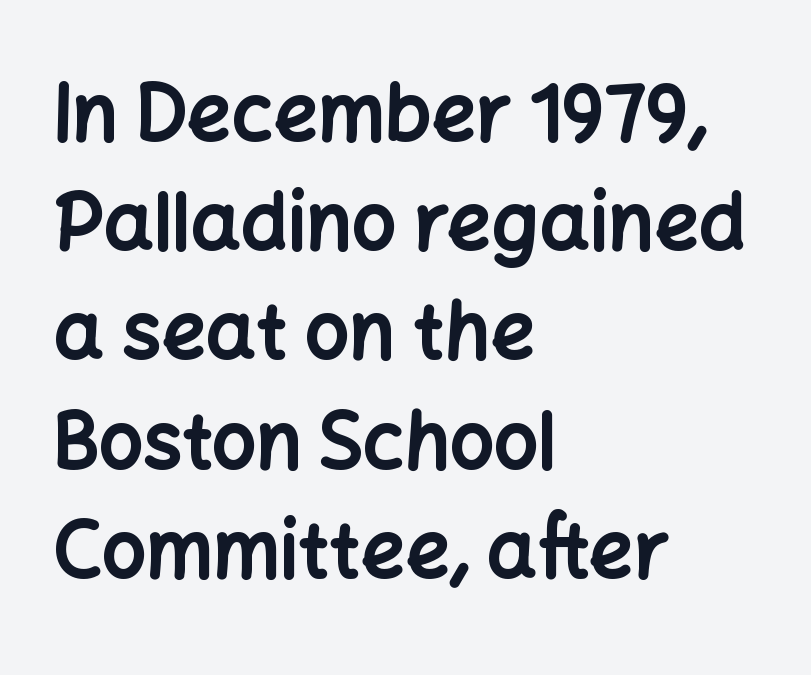
{"serif": "no", "italic": "no", "bold": "yes", "weight": "bold", "width": "normal", "stroke_contrast": "low", "x_height": "medium", "monospaced": "no", "underline": "no", "align": "left", "line_spacing": "normal", "line_spacing_ratio": 1.4, "letter_spacing": "normal", "letter_spacing_em": 0.0, "glyph_px": 78}
